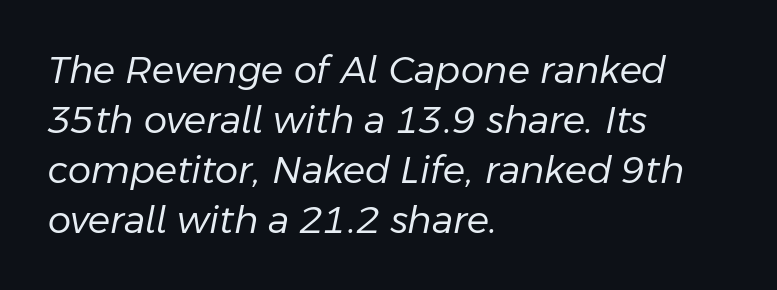
Q: Is the text bold? A: No.
Q: Is the text italic (slanted)? A: Yes, it leans right by about 11 degrees.
Q: Is the text underlined? A: No.
Q: How is the paragraph aligned? A: Left-aligned.
Q: Is the spacing between letters normal or unusually wide? A: Normal.
Q: Is the spacing between lines tight, normal or loose? A: Normal.
Q: Width (condensed, normal, or wide)? A: Normal.
Q: Stroke contrast? A: Low.
Q: x-height? A: Medium.
Q: Monospaced? A: No.
